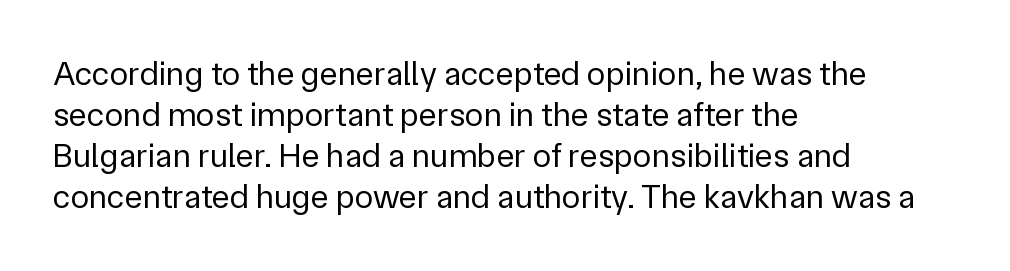
{"serif": "no", "italic": "no", "bold": "no", "weight": "regular", "width": "normal", "stroke_contrast": "low", "x_height": "medium", "monospaced": "no", "underline": "no", "align": "left", "line_spacing_ratio": 1.21, "letter_spacing": "normal", "letter_spacing_em": 0.0, "glyph_px": 34}
